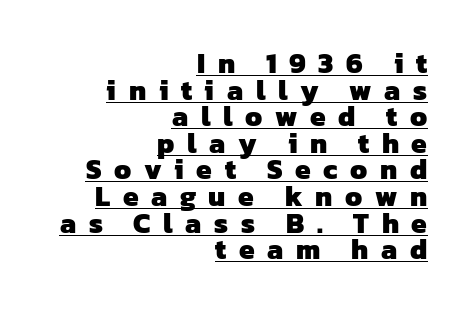
Each line of the rendering has a horizontal stroke beneath the glyphs. Its strokes are broad and dark, the hallmark of bold type. A typesetter would label this face a sans. Think of a printed novel: that variable character pitch is what you see here.
